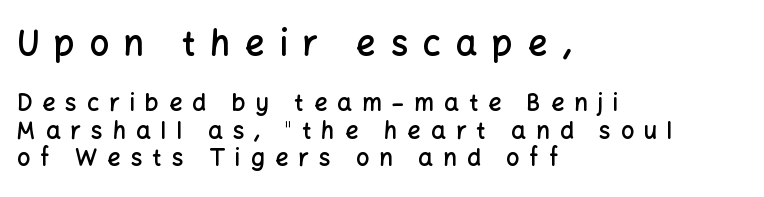
Note the varied advance widths — an 'i' is clearly narrower than an 'm'. Reading top to bottom, the characters get smaller at the block break. This rendering uses left alignment, leaving the right contour irregular. As a designer I'd log this as weight 600, semibold. The face used here is rendered with a markedly widened letterfit. A typesetter would label this face a sans.
